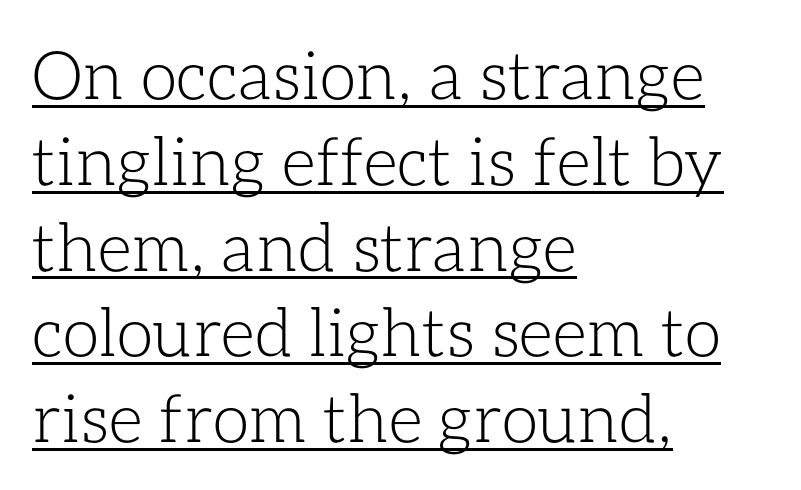
This rendering uses left alignment, leaving the right contour irregular. This sample keeps an unexceptional amount of space between lines. Character widths vary here, with narrow letters taking less room than wide ones. It's the straight-up-and-down kind of type. Underline: present.
